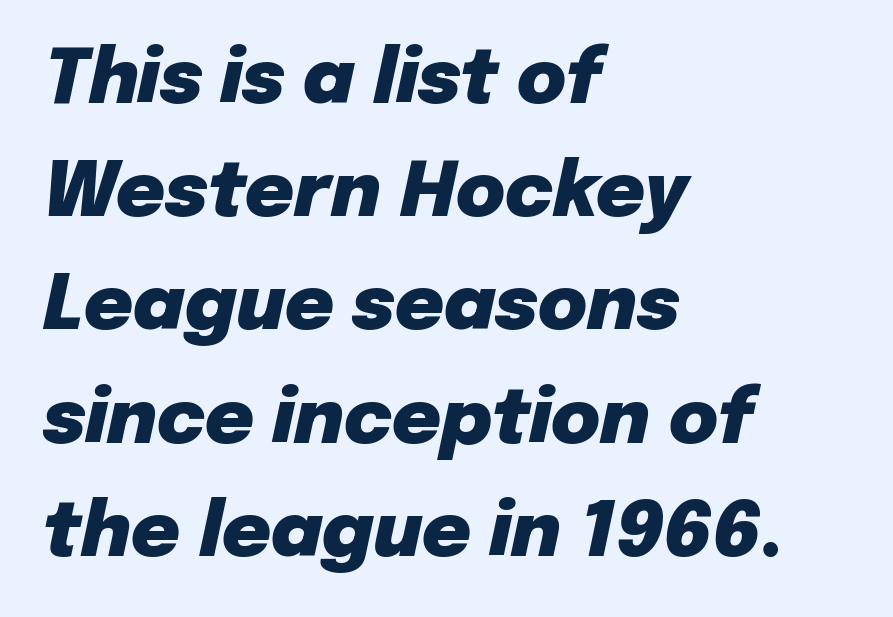
Q: Is the text bold? A: Yes.
Q: Is the text italic (slanted)? A: Yes, it leans right by about 12 degrees.
Q: Is the text underlined? A: No.
Q: How is the paragraph aligned? A: Left-aligned.
Q: Is the spacing between letters normal or unusually wide? A: Normal.
Q: Is the spacing between lines tight, normal or loose? A: Normal.
Q: Width (condensed, normal, or wide)? A: Normal.
Q: Stroke contrast? A: Low.
Q: x-height? A: Medium.
Q: Monospaced? A: No.
